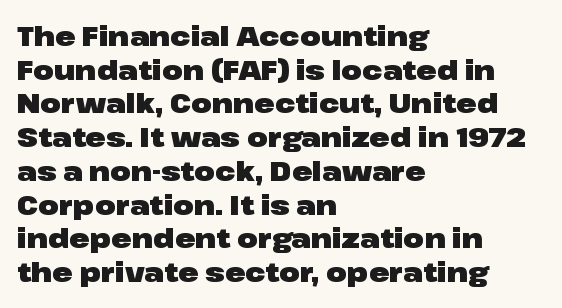
{"italic": "no", "bold": "yes", "underline": "no", "align": "left", "line_spacing": "normal", "line_spacing_ratio": 1.25, "letter_spacing": "normal", "letter_spacing_em": 0.0, "glyph_px": 27}
